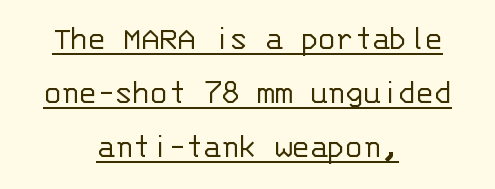
{"serif": "no", "italic": "no", "bold": "no", "weight": "light", "width": "normal", "stroke_contrast": "low", "x_height": "large", "monospaced": "yes", "underline": "yes", "align": "center", "line_spacing": "normal", "line_spacing_ratio": 1.5, "letter_spacing": "normal", "letter_spacing_em": 0.0, "glyph_px": 36}
